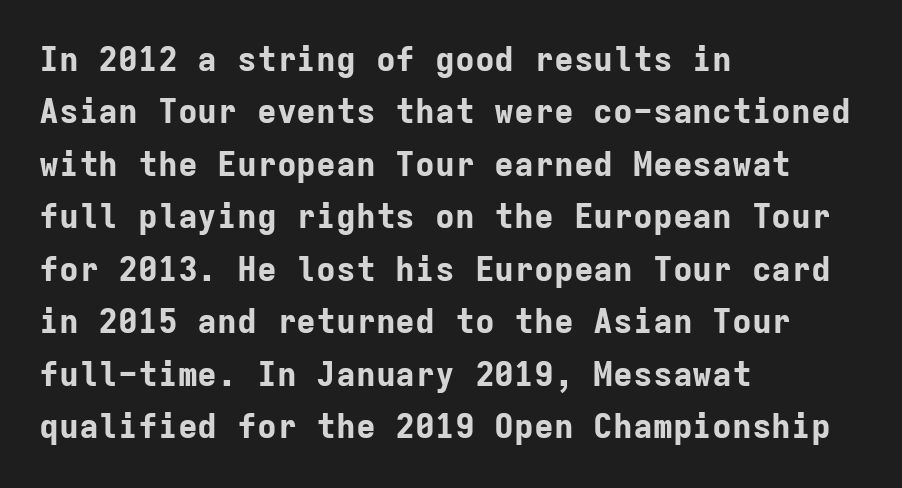
Q: Is the text bold? A: Yes.
Q: Is the text italic (slanted)? A: No, it is upright.
Q: Is the typeface a serif or a sans-serif typeface? A: Sans-serif.
Q: Is the text underlined? A: No.
Q: How is the paragraph aligned? A: Left-aligned.
Q: Is the spacing between letters normal or unusually wide? A: Normal.
Q: Is the spacing between lines tight, normal or loose? A: Normal.
Q: Width (condensed, normal, or wide)? A: Normal.
Q: Stroke contrast? A: Low.
Q: x-height? A: Medium.
Q: Monospaced? A: Yes.
